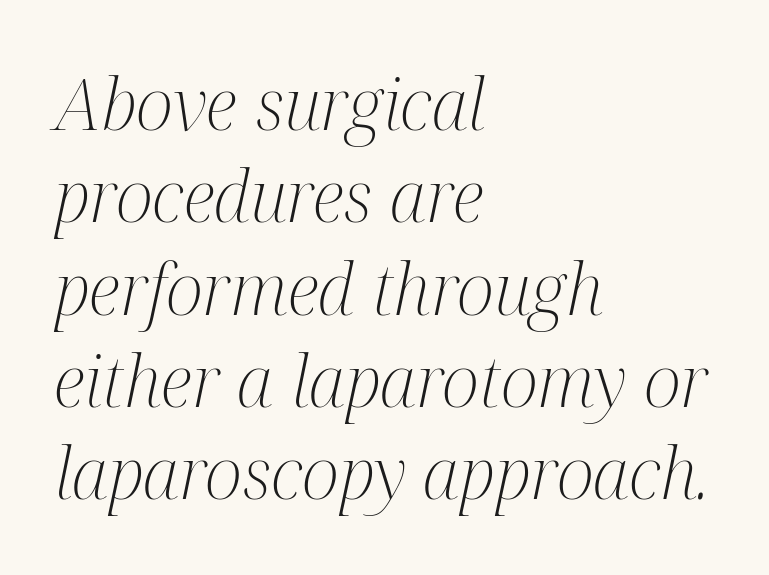
The image shows 71 px light, condensed serif type, italic (leaning right); set left-aligned, normal line spacing (1.3x), normal letter spacing, not underlined; medium stroke contrast and a medium x-height.
